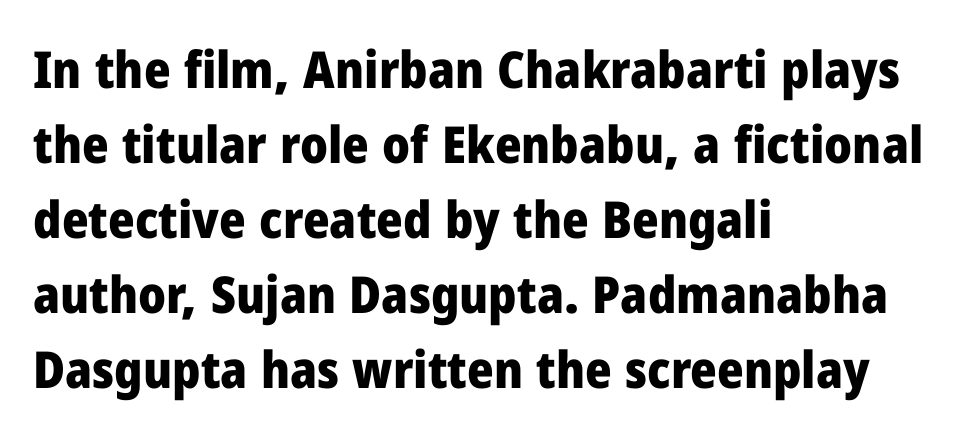
{"serif": "no", "italic": "no", "bold": "yes", "weight": "heavy", "width": "normal", "stroke_contrast": "low", "x_height": "medium", "monospaced": "no", "underline": "no", "align": "left", "line_spacing": "normal", "line_spacing_ratio": 1.47, "letter_spacing": "normal", "letter_spacing_em": 0.0, "glyph_px": 51}
